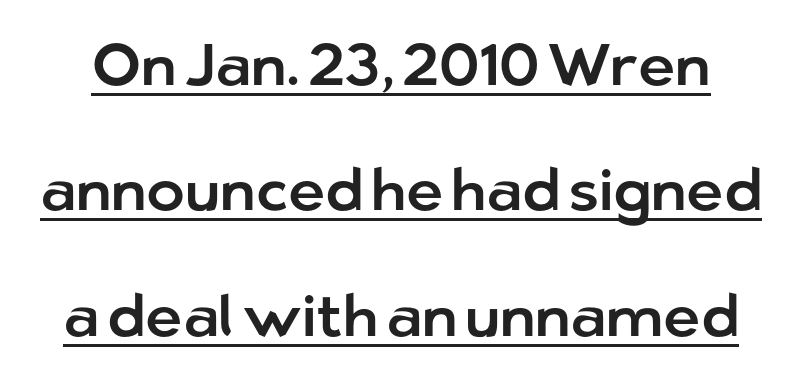
{"serif": "no", "italic": "no", "width": "normal", "stroke_contrast": "low", "x_height": "medium", "monospaced": "no", "underline": "yes", "line_spacing": "loose", "line_spacing_ratio": 2.16, "letter_spacing": "normal", "letter_spacing_em": 0.0, "glyph_px": 58}
